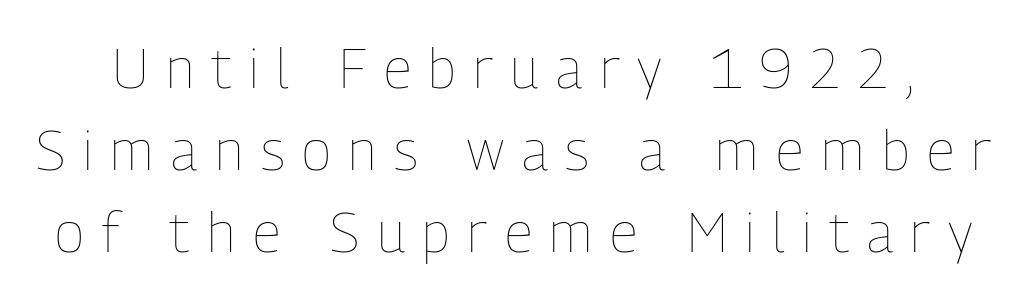
Q: Is the text bold? A: No.
Q: Is the text italic (slanted)? A: No, it is upright.
Q: Is the text underlined? A: No.
Q: Is the spacing between letters normal or unusually wide? A: Unusually wide.
Q: Is the spacing between lines tight, normal or loose? A: Normal.
Q: Width (condensed, normal, or wide)? A: Condensed.
Q: Stroke contrast? A: Low.
Q: x-height? A: Medium.
Q: Monospaced? A: No.
